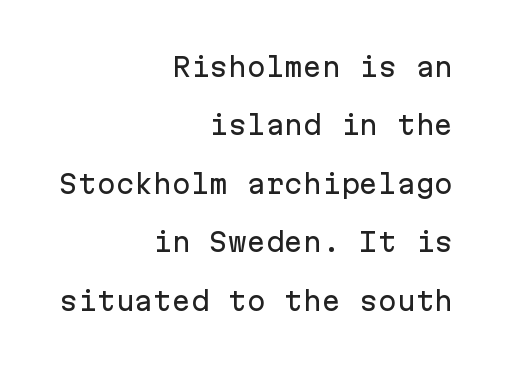
The image shows 25 px text type, upright; set right-aligned, loose line spacing (2.34x), normal letter spacing, not underlined.
